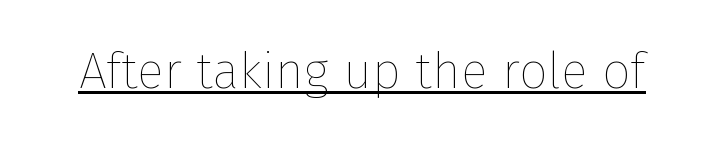
{"italic": "no", "bold": "no", "weight": "thin", "width": "normal", "stroke_contrast": "low", "x_height": "medium", "monospaced": "no", "underline": "yes", "letter_spacing": "normal", "letter_spacing_em": 0.0, "glyph_px": 50}
